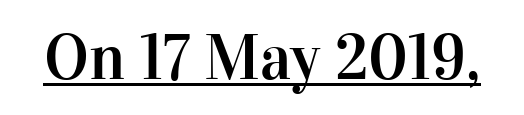
{"serif": "yes", "italic": "no", "width": "normal", "stroke_contrast": "high", "x_height": "medium", "monospaced": "no", "underline": "yes", "letter_spacing": "normal", "letter_spacing_em": 0.0, "glyph_px": 64}
